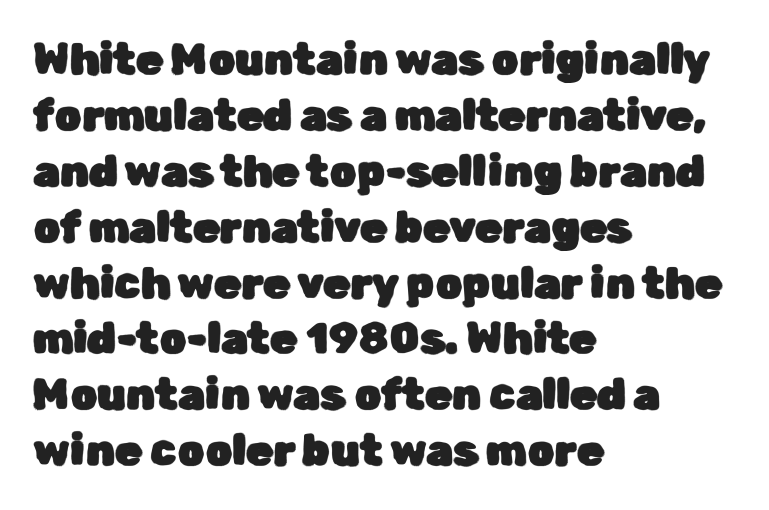
The image shows 43 px sans-serif type, upright; set left-aligned, normal line spacing (1.3x), normal letter spacing, not underlined; low stroke contrast and a medium x-height.
